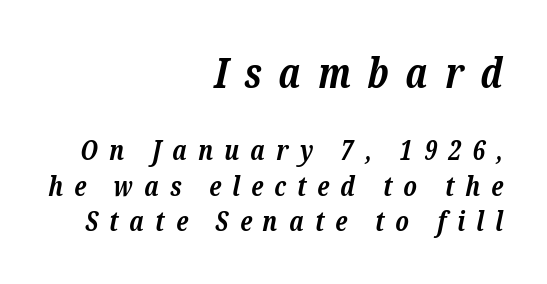
{"serif": "yes", "italic": "yes", "lean": "right", "slant_degrees": 12, "bold": "yes", "weight": "bold", "width": "normal", "stroke_contrast": "low", "x_height": "medium", "monospaced": "no", "underline": "no", "align": "right", "line_spacing": "normal", "line_spacing_ratio": 1.32, "letter_spacing": "wide", "letter_spacing_em": 0.41, "larger_block": "first", "size_ratio": 1.52, "glyph_px": 41}
